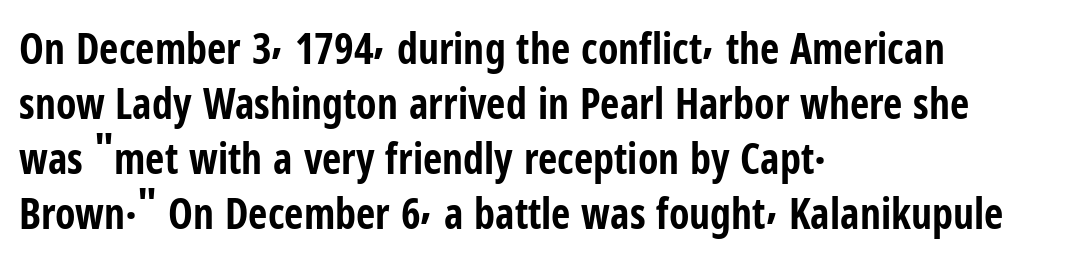
Italic? Not at all — the glyphs are vertical. Varying glyph widths throughout — classic text-font behaviour. Look at the stroke-to-counter ratio: heavy, a bold. This sample is left-justified, so line endings fall wherever the words run out.
